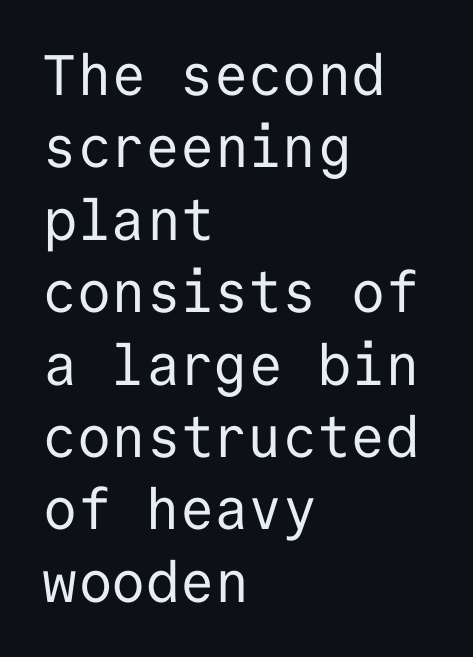
The image shows 57 px regular-weight sans-serif type, upright, monospaced; set left-aligned, normal line spacing (1.27x), normal letter spacing, not underlined; low stroke contrast and a medium x-height.
